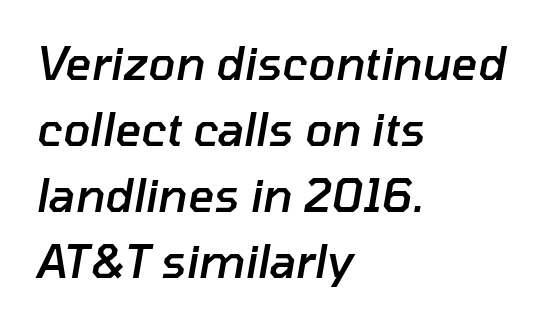
Here the designer chose a conventional face with non-uniform glyph widths. Anything drawn beneath the words? Only blank space. Compared with an ordinary text face, these strokes are moderately heavier — a semibold. The gaps between neighbouring characters are ordinary and unremarkable. You can tell it's italic because the verticals aren't actually vertical.
